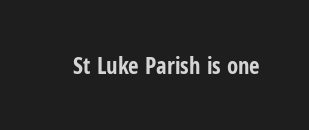
{"italic": "no", "bold": "yes", "underline": "no", "letter_spacing": "normal", "letter_spacing_em": 0.0, "glyph_px": 23}
